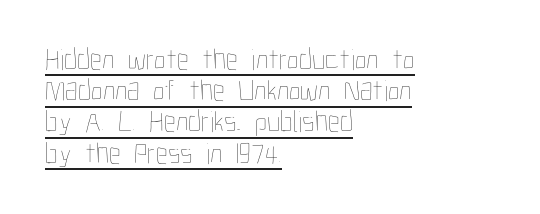
The passage shown has conventional tracking throughout. No letter is thick-stroked: the sample isn't bold. This is underlined copy, the kind a proofreader might mark for attention. Here the designer chose a conventional face with non-uniform glyph widths. You could barely slide anything between these rows.
